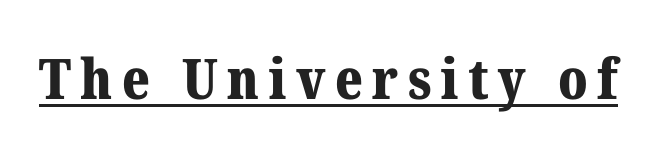
The image shows 56 px bold serif type, upright; set underlined; medium stroke contrast and a medium x-height.
